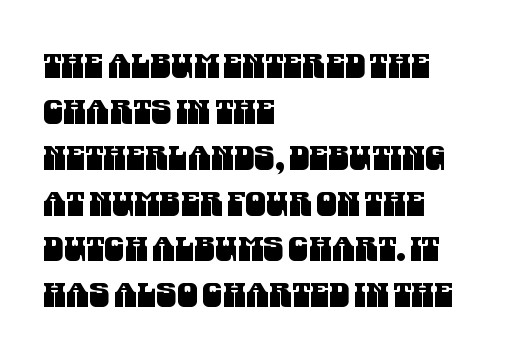
Q: Is the typeface a serif or a sans-serif typeface? A: Sans-serif.
Q: Is the text underlined? A: No.
Q: How is the paragraph aligned? A: Left-aligned.
Q: Is the spacing between letters normal or unusually wide? A: Normal.
Q: Is the spacing between lines tight, normal or loose? A: Normal.
Q: Width (condensed, normal, or wide)? A: Condensed.
Q: Stroke contrast? A: Medium.
Q: x-height? A: Large.
Q: Monospaced? A: No.
